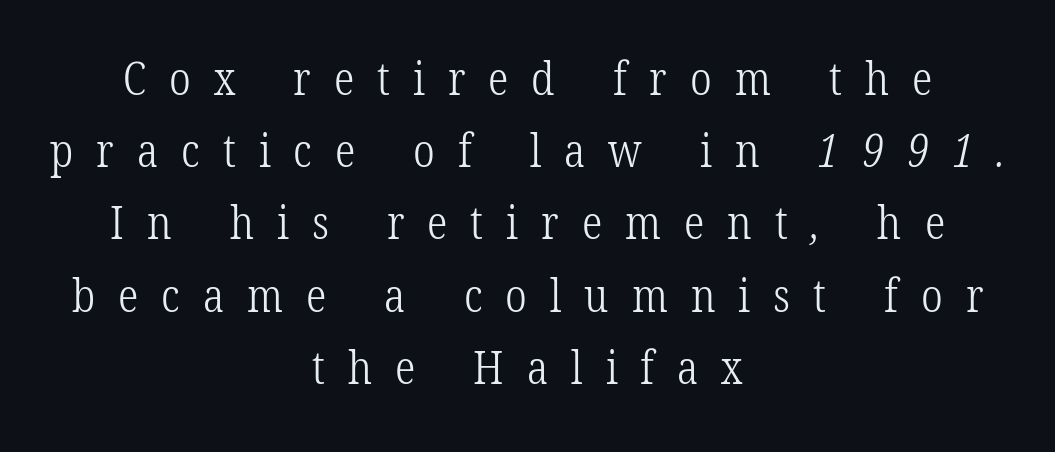
The image shows 46 px light, condensed serif type; set centered, normal line spacing (1.57x), unusually wide letter spacing (+0.5 em), not underlined; low stroke contrast and a medium x-height.
